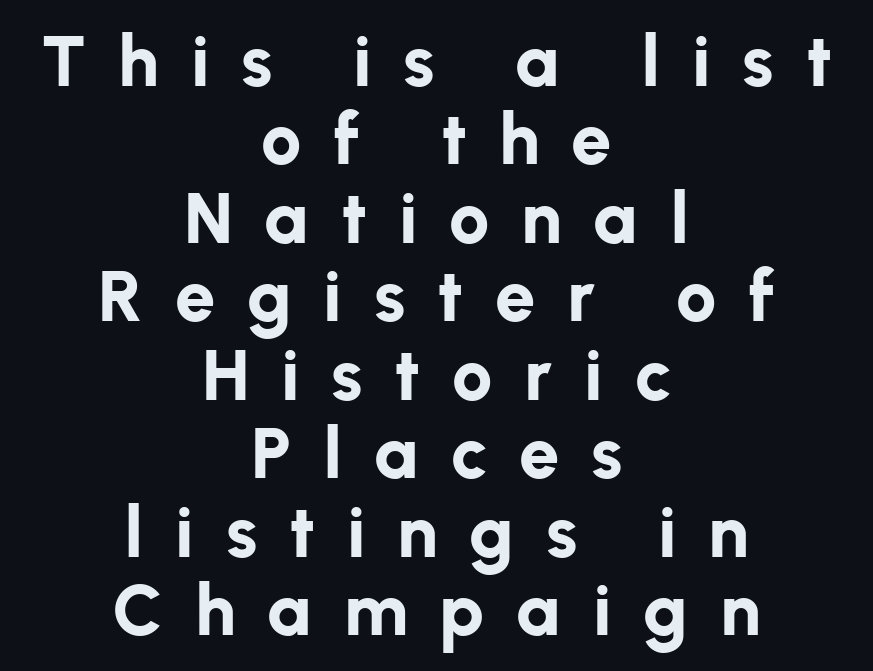
Q: Is the text bold? A: Yes.
Q: Is the text italic (slanted)? A: No, it is upright.
Q: Is the typeface a serif or a sans-serif typeface? A: Sans-serif.
Q: Is the text underlined? A: No.
Q: How is the paragraph aligned? A: Centered.
Q: Is the spacing between letters normal or unusually wide? A: Unusually wide.
Q: Is the spacing between lines tight, normal or loose? A: Tight.
Q: Width (condensed, normal, or wide)? A: Normal.
Q: Stroke contrast? A: Low.
Q: x-height? A: Medium.
Q: Monospaced? A: No.
